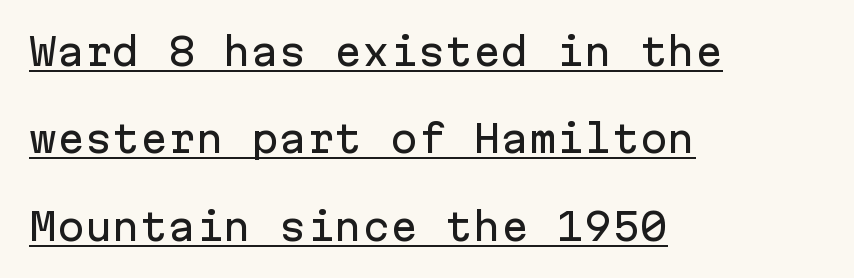
{"serif": "no", "italic": "no", "width": "normal", "stroke_contrast": "low", "x_height": "medium", "monospaced": "yes", "underline": "yes", "align": "left", "line_spacing": "loose", "line_spacing_ratio": 2.36, "letter_spacing": "normal", "letter_spacing_em": 0.0, "glyph_px": 37}
